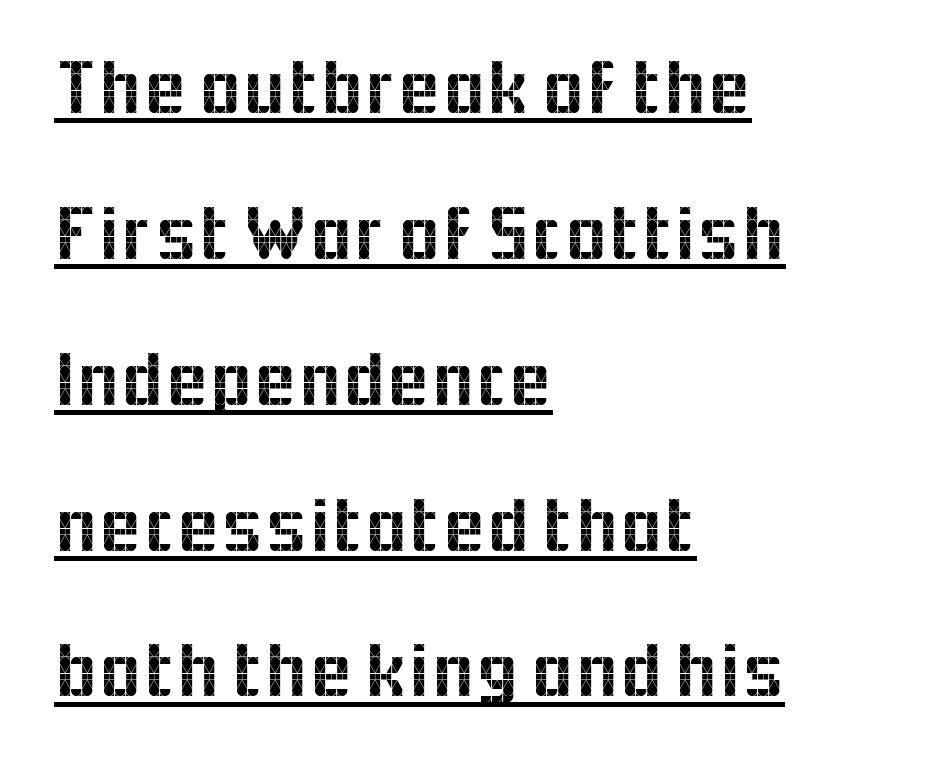
The compositor pushed each line to the left boundary. The face used here is a sans, in the tradition of grotesques and geometrics. Quick note: underline on. Character widths vary here, with narrow letters taking less room than wide ones. This sample uses an upright cut, with every glyph sitting square on the baseline. This rendering leaves character spacing at its baseline value.
